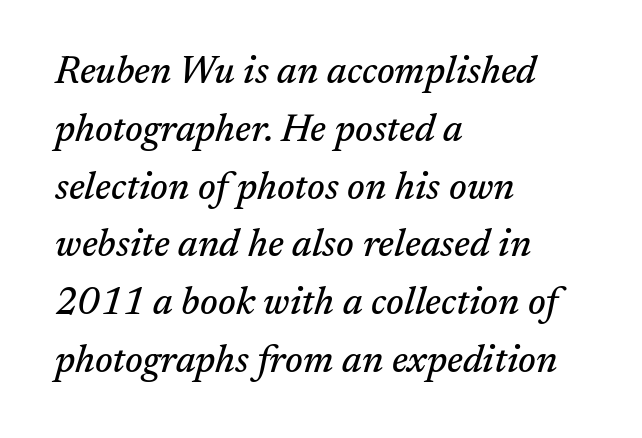
{"serif": "yes", "italic": "yes", "lean": "right", "slant_degrees": 17, "width": "normal", "stroke_contrast": "medium", "x_height": "medium", "monospaced": "no", "underline": "no", "align": "left", "line_spacing": "normal", "line_spacing_ratio": 1.52, "letter_spacing": "normal", "letter_spacing_em": 0.0, "glyph_px": 38}
